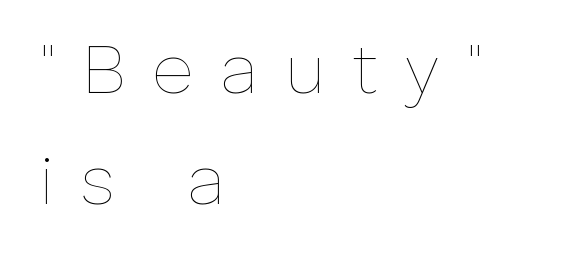
Q: Is the text bold? A: No.
Q: Is the text italic (slanted)? A: No, it is upright.
Q: Is the text underlined? A: No.
Q: How is the paragraph aligned? A: Left-aligned.
Q: Is the spacing between letters normal or unusually wide? A: Unusually wide.
Q: Is the spacing between lines tight, normal or loose? A: Normal.
Q: Width (condensed, normal, or wide)? A: Normal.
Q: Stroke contrast? A: Low.
Q: x-height? A: Medium.
Q: Monospaced? A: No.
